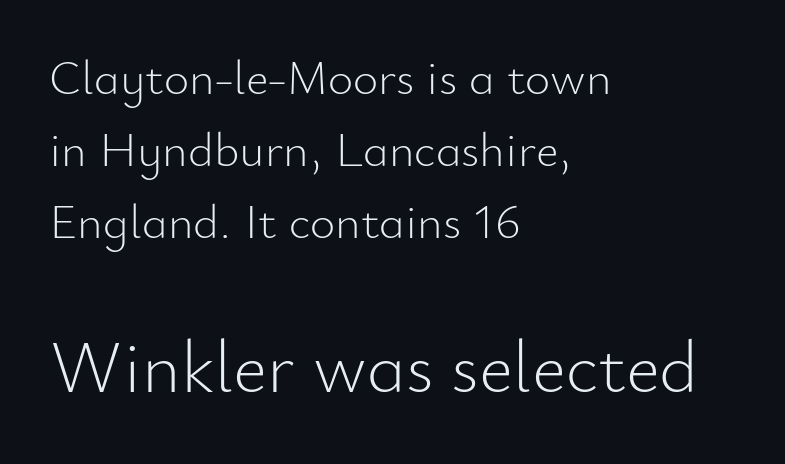
A typesetter would call this proportional, since set widths differ per character. This rendering uses left alignment, leaving the right contour irregular. Character size in the trailing block exceeds that of the leading block. The baseline area is clear.
